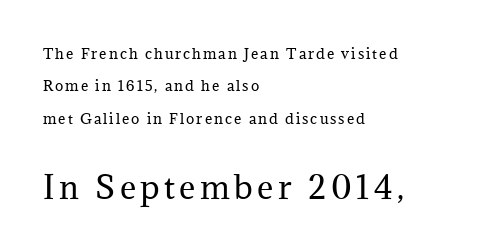
{"serif": "yes", "italic": "no", "bold": "no", "weight": "regular", "width": "normal", "stroke_contrast": "medium", "x_height": "medium", "monospaced": "no", "underline": "no", "align": "left", "line_spacing": "loose", "line_spacing_ratio": 2.32, "larger_block": "second", "size_ratio": 2.21, "glyph_px": 31}
